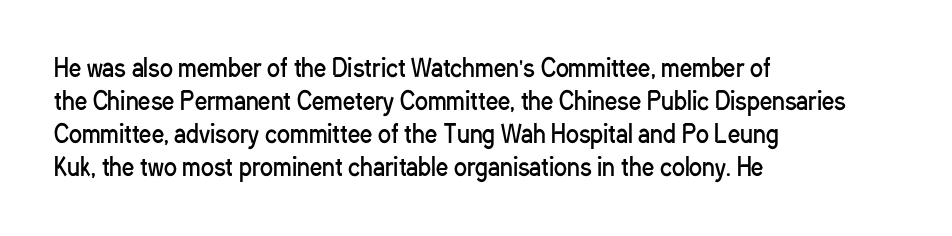
{"italic": "no", "bold": "no", "underline": "no", "align": "left", "line_spacing": "normal", "line_spacing_ratio": 1.38, "letter_spacing": "normal", "letter_spacing_em": 0.0, "glyph_px": 24}
